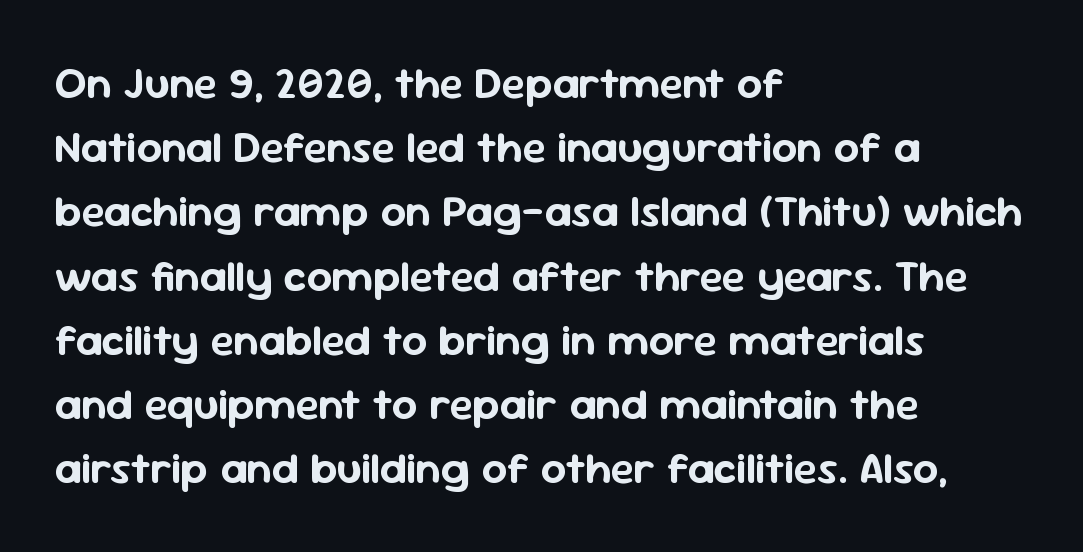
Q: Is the text italic (slanted)? A: No, it is upright.
Q: Is the typeface a serif or a sans-serif typeface? A: Sans-serif.
Q: Is the text underlined? A: No.
Q: How is the paragraph aligned? A: Left-aligned.
Q: Is the spacing between letters normal or unusually wide? A: Normal.
Q: Is the spacing between lines tight, normal or loose? A: Normal.
Q: Width (condensed, normal, or wide)? A: Normal.
Q: Stroke contrast? A: Low.
Q: x-height? A: Medium.
Q: Monospaced? A: No.
